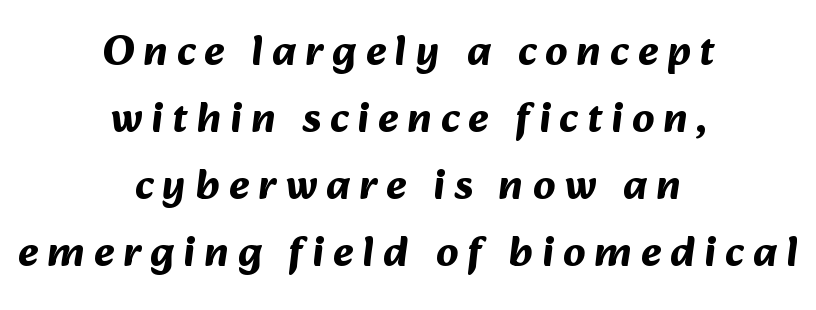
The image shows 43 px bold sans-serif type; set centered, normal line spacing (1.56x), unusually wide letter spacing (+0.21 em), not underlined; medium stroke contrast and a medium x-height.
